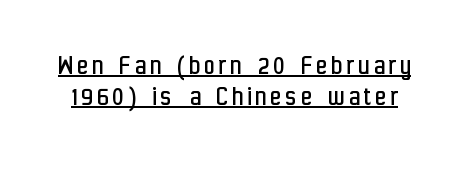
The image shows 29 px regular-weight, condensed sans-serif type, upright; set tight line spacing (1.06x), underlined; low stroke contrast and a medium x-height.
